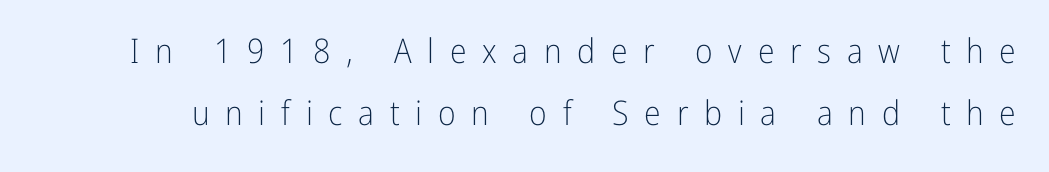
The image shows 34 px light, condensed sans-serif type, upright; set line spacing 1.81x, unusually wide letter spacing (+0.46 em), not underlined; low stroke contrast and a medium x-height.
